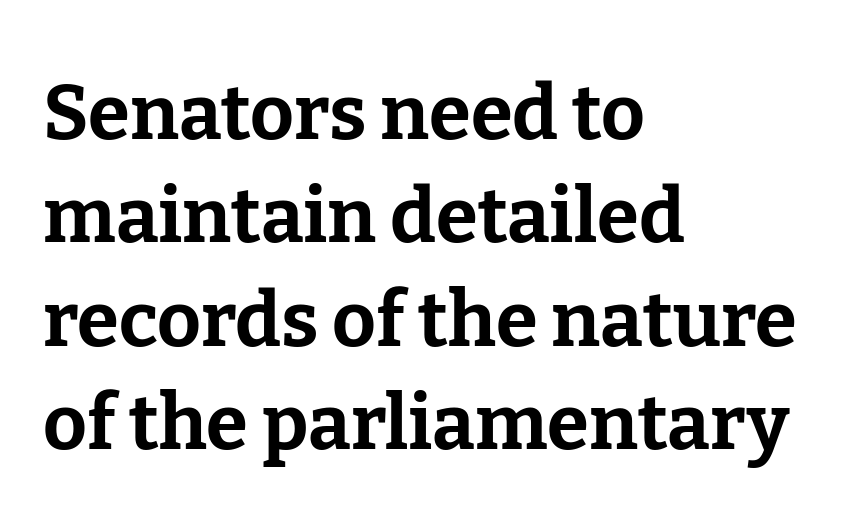
The font is running at its bold setting. The ragged edge is on the right, which tells us the setting is flush left. Quick note: interline space is typical. The axis of the letterforms is exactly vertical. Note the varied advance widths — an 'i' is clearly narrower than an 'm'.
